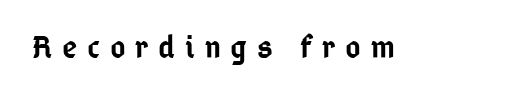
{"serif": "no", "italic": "no", "bold": "semi", "weight": "semibold", "width": "condensed", "stroke_contrast": "low", "x_height": "medium", "monospaced": "no", "underline": "no", "letter_spacing": "wide", "letter_spacing_em": 0.3, "glyph_px": 33}
